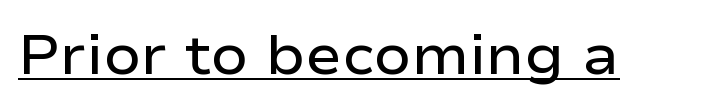
Heft: intermediate — a semibold. Characters remain perfectly vertical along every line. Unlike a traditional serif, this face leaves its strokes unadorned. Compared with typical body copy, the letter spacing here is the same. These lines are rendered in a variable-pitch font. The typesetter has applied underlining to the passage shown.
